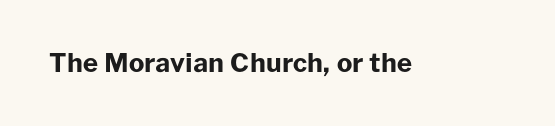
Only glyphs here, with clear space below each row. Rendered with straight, roman letterforms. The glyphs have the mass of a bold cut. Observe the ordinary spacing: letters are neighbours, not strangers.
